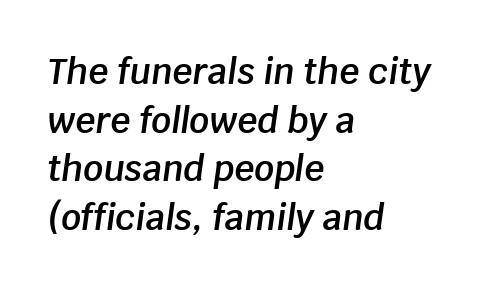
Q: Is the text bold? A: Semi-bold.
Q: Is the text italic (slanted)? A: Yes, it leans right by about 8 degrees.
Q: Is the text underlined? A: No.
Q: How is the paragraph aligned? A: Left-aligned.
Q: Is the spacing between letters normal or unusually wide? A: Normal.
Q: Is the spacing between lines tight, normal or loose? A: Normal.
Q: Width (condensed, normal, or wide)? A: Normal.
Q: Stroke contrast? A: Low.
Q: x-height? A: Large.
Q: Monospaced? A: No.
